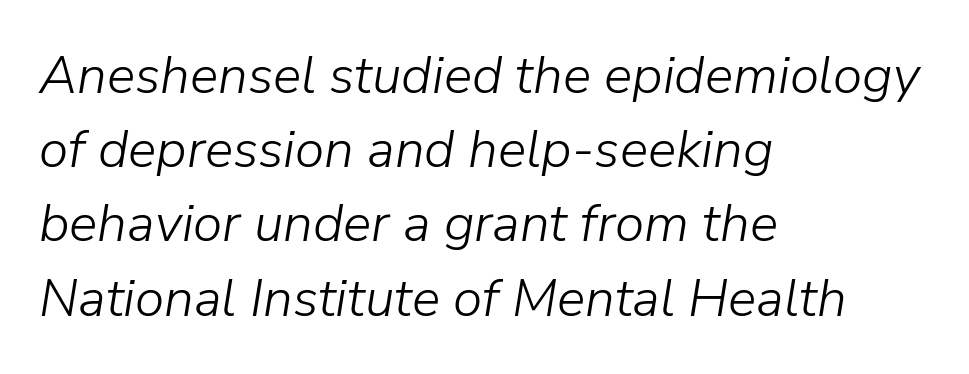
{"italic": "yes", "lean": "right", "slant_degrees": 9, "bold": "no", "weight": "light", "width": "normal", "stroke_contrast": "low", "x_height": "medium", "monospaced": "no", "underline": "no", "align": "left", "line_spacing": "normal", "line_spacing_ratio": 1.4, "letter_spacing": "normal", "letter_spacing_em": 0.0, "glyph_px": 53}
